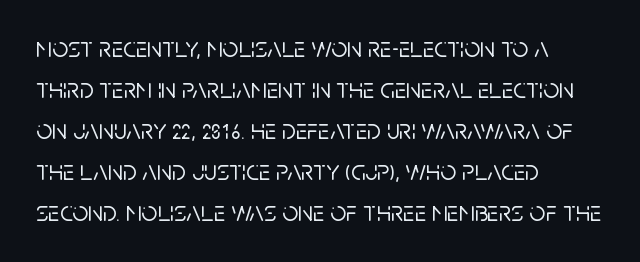
The face used here is proportionally spaced, like ordinary book or web type. This rendering leaves character spacing at its baseline value. The typesetter chose a ragged-right arrangement here. Words float on clear page, feet unadorned. This is the regular roman posture of the typeface.
